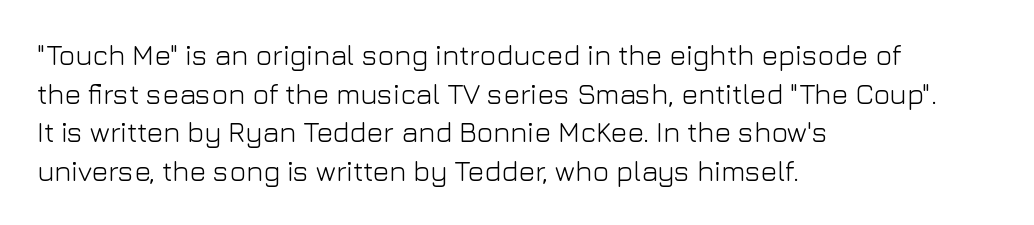
{"serif": "no", "italic": "no", "bold": "no", "weight": "light", "width": "normal", "stroke_contrast": "low", "x_height": "medium", "monospaced": "no", "underline": "no", "align": "left", "line_spacing": "normal", "line_spacing_ratio": 1.38, "letter_spacing": "normal", "letter_spacing_em": 0.0, "glyph_px": 28}
